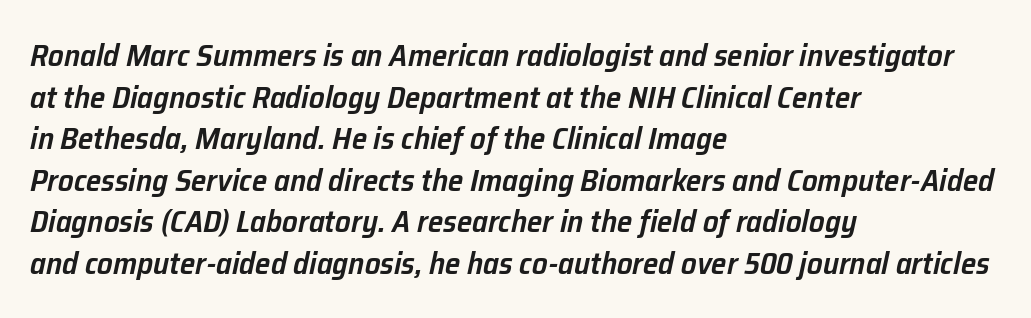
Q: Is the text bold? A: Semi-bold.
Q: Is the text italic (slanted)? A: Yes, it leans right by about 12 degrees.
Q: Is the text underlined? A: No.
Q: How is the paragraph aligned? A: Left-aligned.
Q: Is the spacing between letters normal or unusually wide? A: Normal.
Q: Is the spacing between lines tight, normal or loose? A: Normal.
Q: Width (condensed, normal, or wide)? A: Normal.
Q: Stroke contrast? A: Low.
Q: x-height? A: Medium.
Q: Monospaced? A: No.
